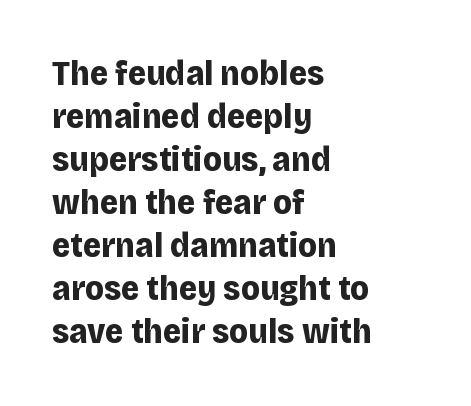
{"serif": "no", "italic": "no", "bold": "yes", "weight": "bold", "width": "normal", "stroke_contrast": "low", "x_height": "large", "monospaced": "no", "underline": "no", "align": "left", "line_spacing_ratio": 1.23, "letter_spacing": "normal", "letter_spacing_em": 0.0, "glyph_px": 35}
